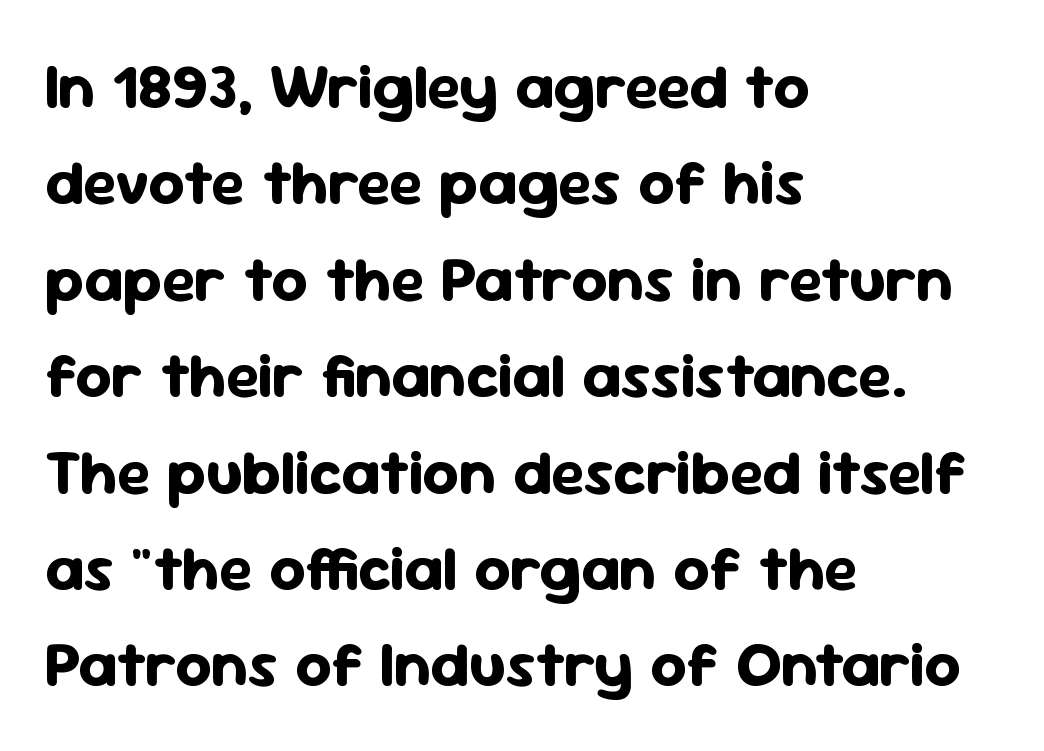
The image shows 63 px bold sans-serif type, upright; set left-aligned, normal line spacing (1.53x), normal letter spacing, not underlined; low stroke contrast and a medium x-height.
